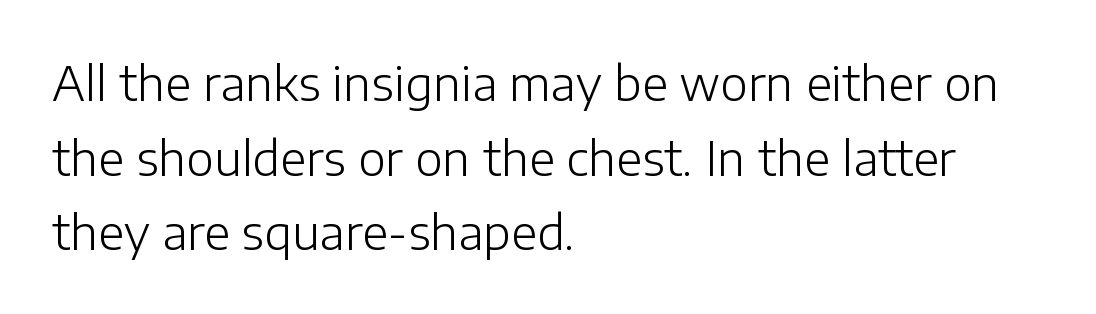
The image shows 47 px light sans-serif type, upright; set left-aligned, normal line spacing (1.59x), normal letter spacing, not underlined; low stroke contrast and a medium x-height.
